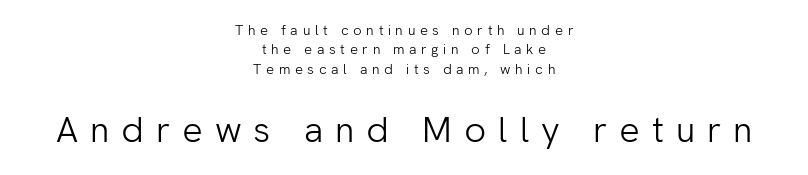
Note the varied advance widths — an 'i' is clearly narrower than an 'm'. Every stem runs plumb, perpendicular to the baseline. Small over large — that's the arrangement of the two blocks here. Someone cranked the tracking dial way up on this one.
